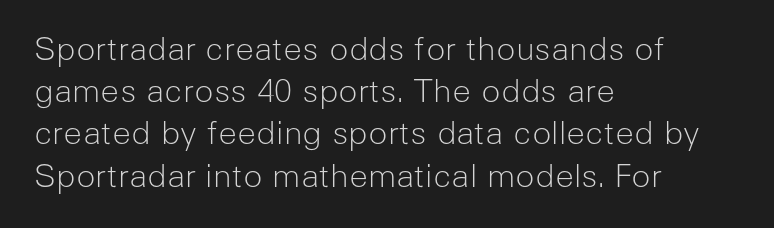
Q: Is the text bold? A: No.
Q: Is the text italic (slanted)? A: No, it is upright.
Q: Is the typeface a serif or a sans-serif typeface? A: Sans-serif.
Q: Is the text underlined? A: No.
Q: How is the paragraph aligned? A: Left-aligned.
Q: Is the spacing between letters normal or unusually wide? A: Normal.
Q: Is the spacing between lines tight, normal or loose? A: Normal.
Q: Width (condensed, normal, or wide)? A: Normal.
Q: Stroke contrast? A: Low.
Q: x-height? A: Medium.
Q: Monospaced? A: No.
